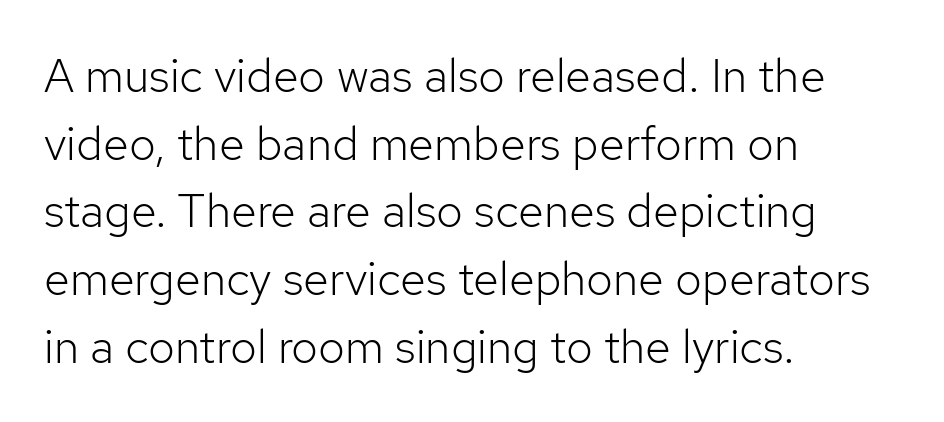
{"serif": "no", "italic": "no", "bold": "no", "weight": "light", "width": "normal", "stroke_contrast": "low", "x_height": "medium", "monospaced": "no", "underline": "no", "align": "left", "line_spacing": "normal", "line_spacing_ratio": 1.44, "letter_spacing": "normal", "letter_spacing_em": 0.0, "glyph_px": 47}
